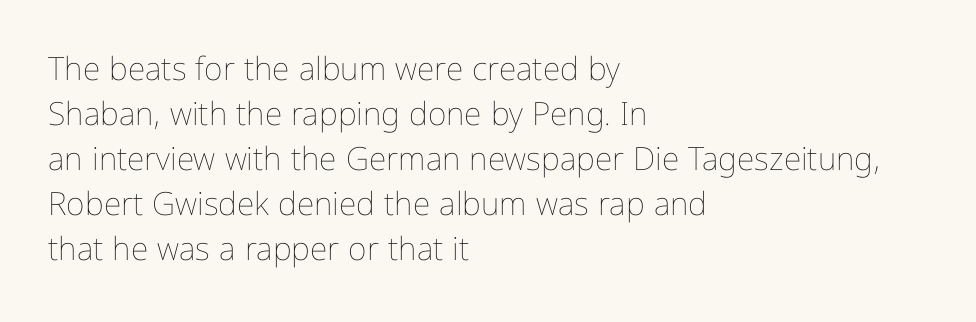
Q: Is the text bold? A: No.
Q: Is the text italic (slanted)? A: No, it is upright.
Q: Is the text underlined? A: No.
Q: How is the paragraph aligned? A: Left-aligned.
Q: Is the spacing between letters normal or unusually wide? A: Normal.
Q: Is the spacing between lines tight, normal or loose? A: Normal.
Q: Width (condensed, normal, or wide)? A: Condensed.
Q: Stroke contrast? A: Low.
Q: x-height? A: Medium.
Q: Monospaced? A: No.
